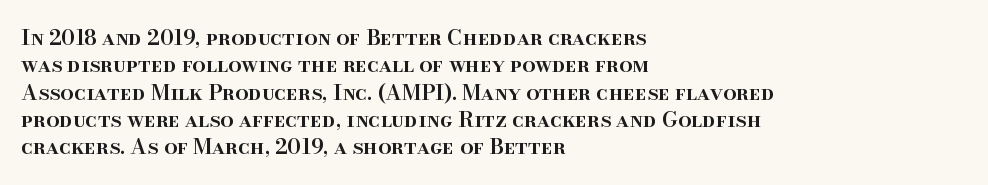
The image shows 21 px text type, upright; set left-aligned, normal line spacing (1.3x), normal letter spacing, not underlined.
